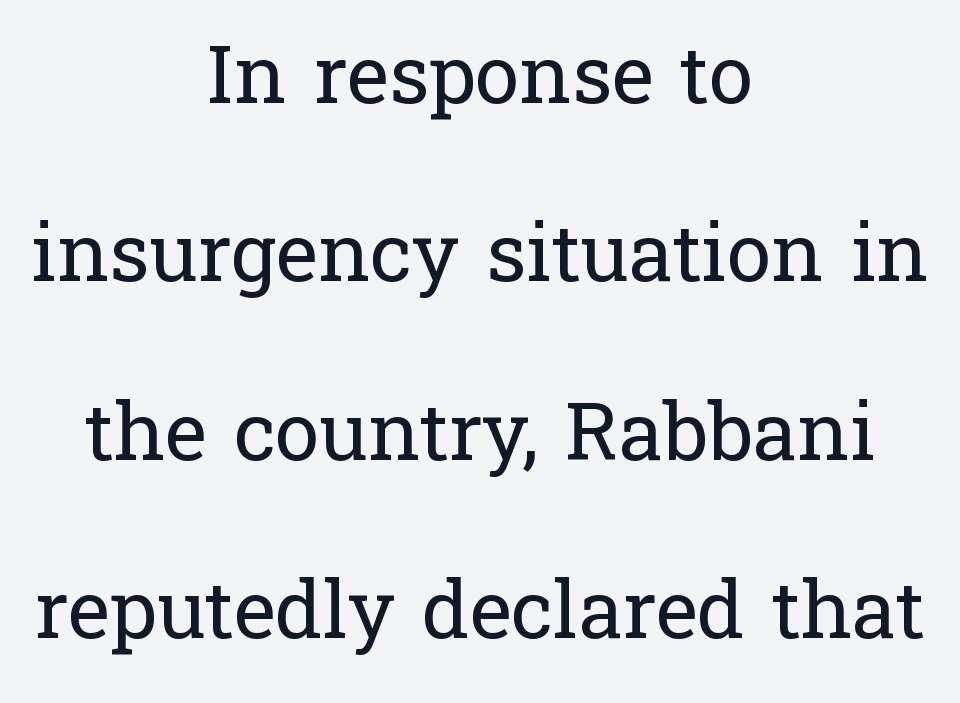
The image shows 80 px regular-weight serif type, upright; set centered, loose line spacing (2.23x), normal letter spacing, not underlined; low stroke contrast and a medium x-height.
